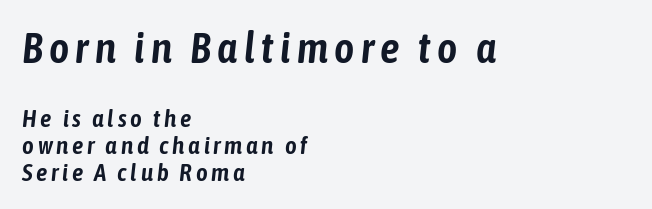
The image shows 43 px condensed type, italic (leaning right); set left-aligned, tight line spacing (1.08x), not underlined; the first (top) block is 1.72x larger; low stroke contrast and a medium x-height.
